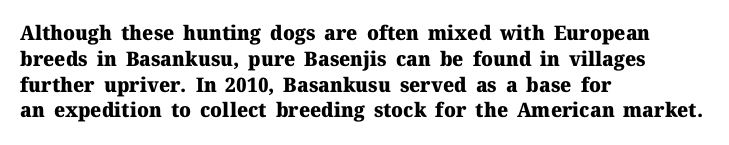
A typesetter would call this zero additional tracking. A classic flush-left, rag-right setting is used for this passage. The letters stand upright; this is a roman face. The glyphs are unaccompanied by any horizontal stroke below them. Line spacing here is normal.
